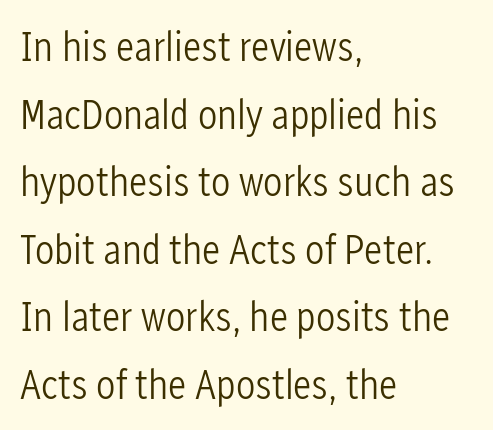
Italic: no, the glyphs are upright roman. The glyphs are unaccompanied by any horizontal stroke below them. Horizontal alignment here is leftward, the default for most running prose. Stems here are at most as thick as an everyday book face. This block has exactly the height ordinary leading produces.
